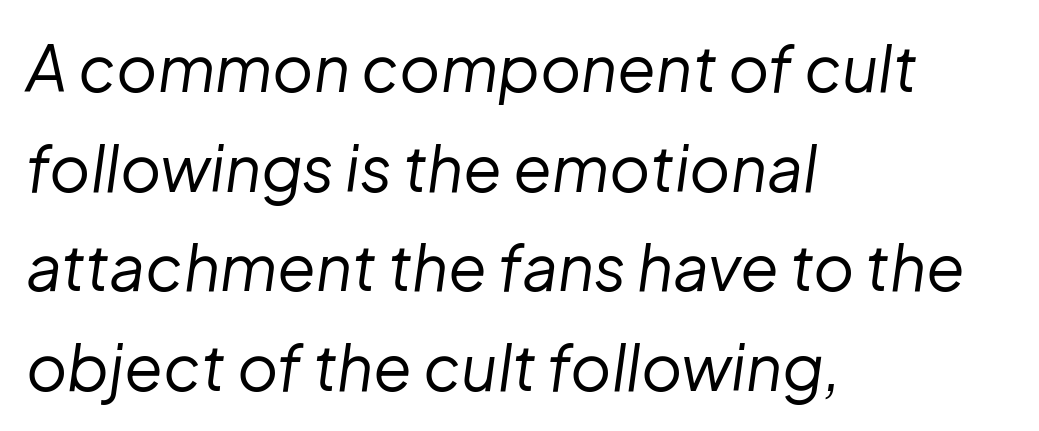
Q: Is the text bold? A: No.
Q: Is the text italic (slanted)? A: Yes, it leans right by about 8 degrees.
Q: Is the text underlined? A: No.
Q: How is the paragraph aligned? A: Left-aligned.
Q: Is the spacing between letters normal or unusually wide? A: Normal.
Q: Is the spacing between lines tight, normal or loose? A: Normal.
Q: Width (condensed, normal, or wide)? A: Normal.
Q: Stroke contrast? A: Low.
Q: x-height? A: Medium.
Q: Monospaced? A: No.
